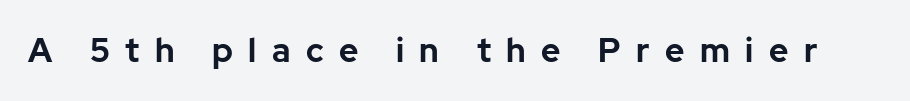
Q: Is the text bold? A: Yes.
Q: Is the text italic (slanted)? A: No, it is upright.
Q: Is the typeface a serif or a sans-serif typeface? A: Sans-serif.
Q: Is the text underlined? A: No.
Q: Is the spacing between letters normal or unusually wide? A: Unusually wide.
Q: Width (condensed, normal, or wide)? A: Normal.
Q: Stroke contrast? A: Low.
Q: x-height? A: Medium.
Q: Monospaced? A: No.
